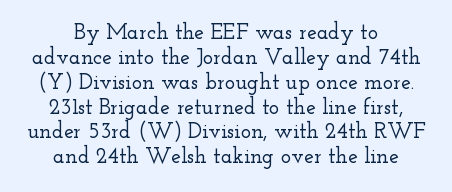
The image shows 22 px text type, upright; set centered, tight line spacing (1.13x), normal letter spacing, not underlined.
